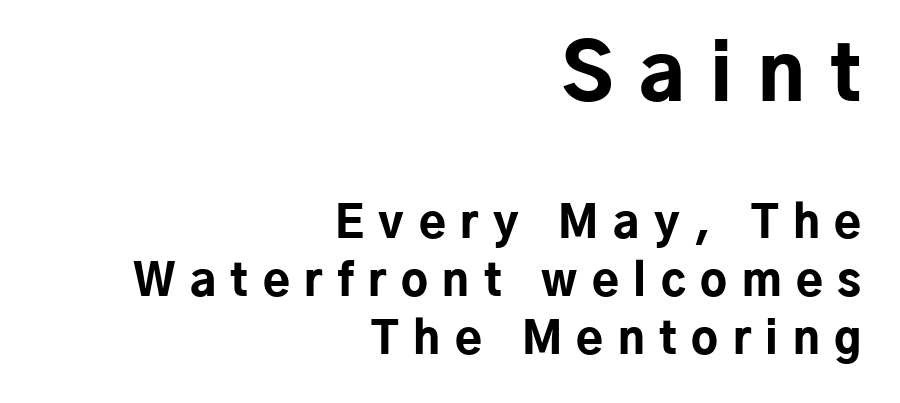
Q: Is the text bold? A: Yes.
Q: Is the text italic (slanted)? A: No, it is upright.
Q: Is the typeface a serif or a sans-serif typeface? A: Sans-serif.
Q: Is the text underlined? A: No.
Q: How is the paragraph aligned? A: Right-aligned.
Q: Is the spacing between letters normal or unusually wide? A: Unusually wide.
Q: Is the spacing between lines tight, normal or loose? A: Normal.
Q: Which block of text is set in a larger size, the first (top) or the second (bottom)? A: The first (top) one.
Q: Width (condensed, normal, or wide)? A: Normal.
Q: Stroke contrast? A: Low.
Q: x-height? A: Medium.
Q: Monospaced? A: No.
